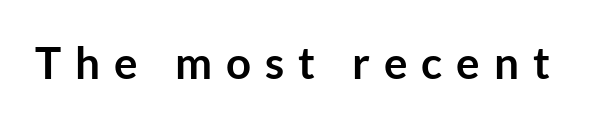
Q: Is the text bold? A: Yes.
Q: Is the text italic (slanted)? A: No, it is upright.
Q: Is the typeface a serif or a sans-serif typeface? A: Sans-serif.
Q: Is the text underlined? A: No.
Q: Is the spacing between letters normal or unusually wide? A: Unusually wide.
Q: Width (condensed, normal, or wide)? A: Normal.
Q: Stroke contrast? A: Low.
Q: x-height? A: Medium.
Q: Monospaced? A: No.
